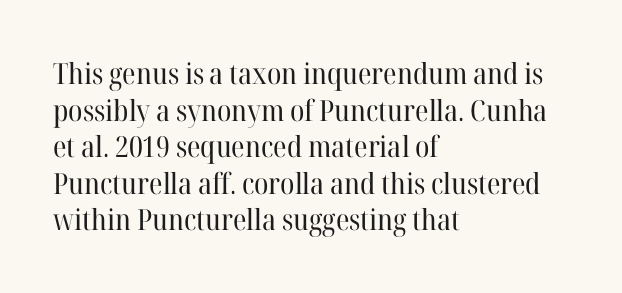
Nothing heavy about these letters — not bold at all. Underlining? Definitely not there. This sample uses an upright cut, with every glyph sitting square on the baseline. This sample uses plain, unmodified letter spacing. Little horizontal feet cap the strokes, marking this as serif type.
